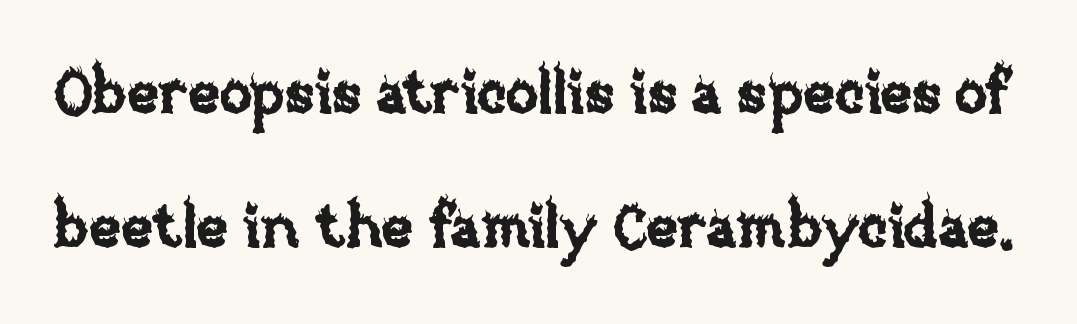
Q: Is the text italic (slanted)? A: No, it is upright.
Q: Is the text underlined? A: No.
Q: Is the spacing between letters normal or unusually wide? A: Normal.
Q: Is the spacing between lines tight, normal or loose? A: Loose.
Q: Width (condensed, normal, or wide)? A: Normal.
Q: Stroke contrast? A: Low.
Q: x-height? A: Large.
Q: Monospaced? A: No.
